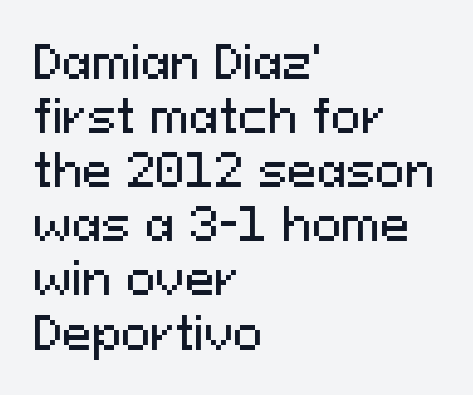
The image shows 44 px sans-serif type, upright; set left-aligned, line spacing 1.23x, normal letter spacing, not underlined; medium stroke contrast and a medium x-height.
